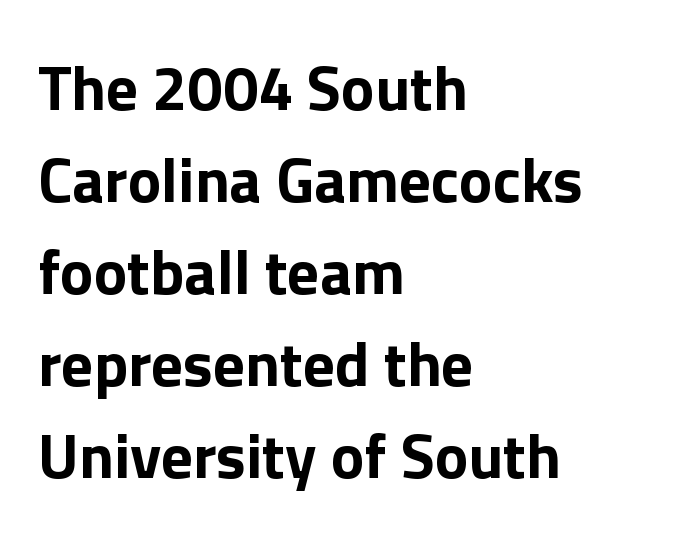
{"serif": "no", "italic": "no", "bold": "yes", "weight": "bold", "width": "normal", "x_height": "medium", "monospaced": "no", "underline": "no", "align": "left", "line_spacing": "normal", "line_spacing_ratio": 1.46, "letter_spacing": "normal", "letter_spacing_em": 0.0, "glyph_px": 63}
